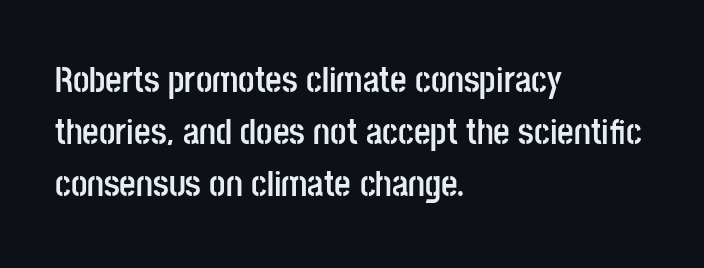
The image shows 36 px semibold, condensed sans-serif type, upright; set left-aligned, normal line spacing (1.44x), normal letter spacing, not underlined; low stroke contrast and a large x-height.
